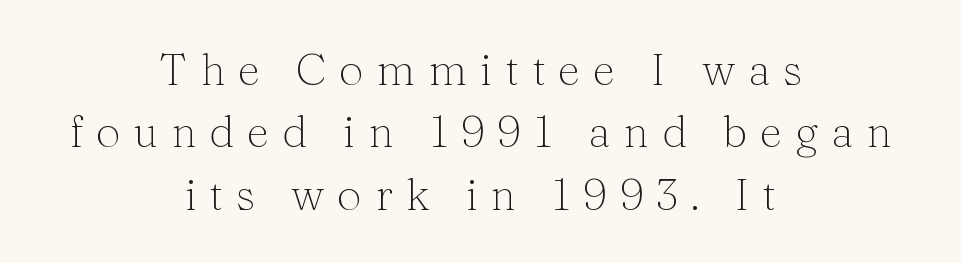
Q: Is the text bold? A: No.
Q: Is the text italic (slanted)? A: No, it is upright.
Q: Is the typeface a serif or a sans-serif typeface? A: Serif.
Q: Is the text underlined? A: No.
Q: How is the paragraph aligned? A: Centered.
Q: Is the spacing between letters normal or unusually wide? A: Unusually wide.
Q: Is the spacing between lines tight, normal or loose? A: Normal.
Q: Width (condensed, normal, or wide)? A: Normal.
Q: Stroke contrast? A: Medium.
Q: x-height? A: Medium.
Q: Monospaced? A: No.
